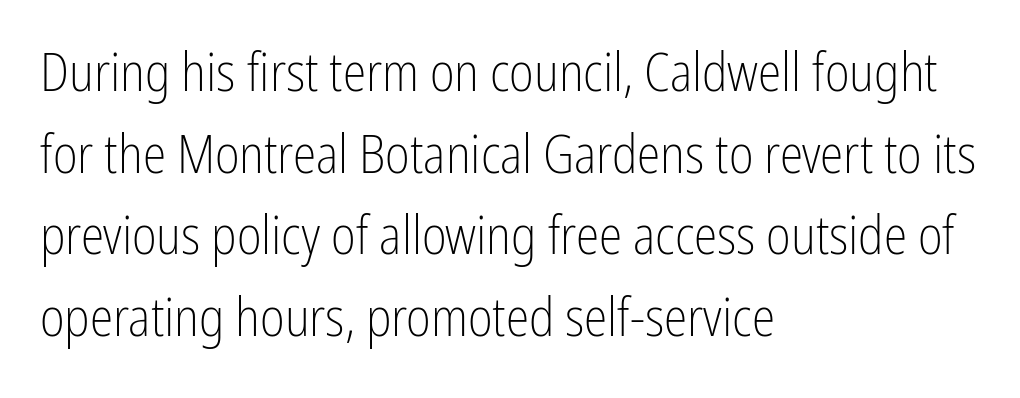
Character widths vary here, with narrow letters taking less room than wide ones. Stroke thickness stays within the range of a standard reading face or lighter. Ordinary non-slanted type is in use. The paragraph shown leans on its left margin. Compared with typical body copy, the letter spacing here is the same. How would I describe the line gaps? Plain and ordinary.
